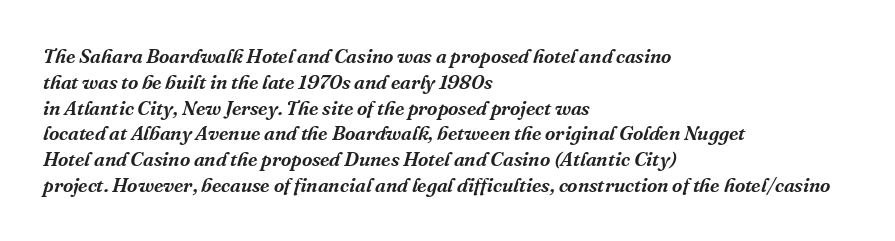
Q: Is the text italic (slanted)? A: Yes, it leans right by about 16 degrees.
Q: Is the text underlined? A: No.
Q: How is the paragraph aligned? A: Left-aligned.
Q: Is the spacing between letters normal or unusually wide? A: Normal.
Q: Is the spacing between lines tight, normal or loose? A: Normal.
